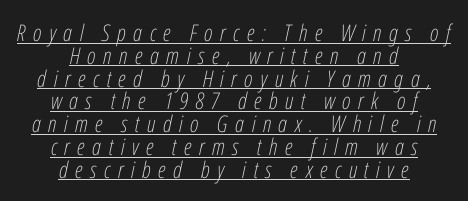
The glyphs look as if they've been sheared to an angle. Is there much room between lines? No — they nearly touch. The glyphs are accompanied by a horizontal stroke just below them. These lines are centered, leaving both edges ragged.
